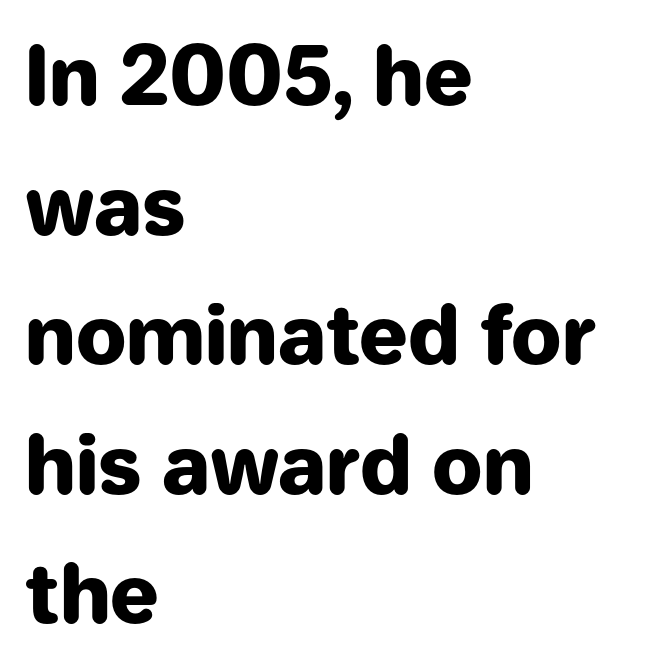
{"serif": "no", "italic": "no", "bold": "yes", "weight": "heavy", "width": "normal", "stroke_contrast": "low", "x_height": "medium", "monospaced": "no", "underline": "no", "align": "left", "line_spacing": "normal", "line_spacing_ratio": 1.62, "letter_spacing": "normal", "letter_spacing_em": 0.0, "glyph_px": 80}
